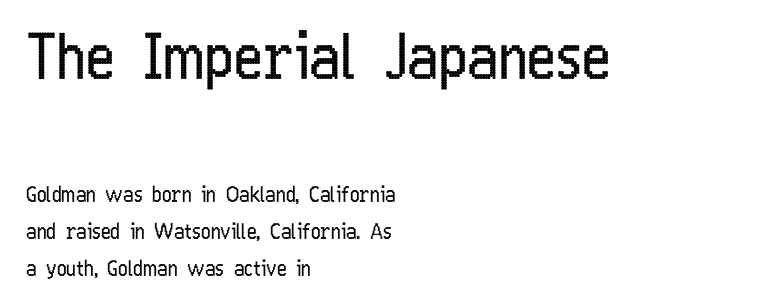
{"serif": "no", "italic": "no", "bold": "no", "weight": "regular", "width": "condensed", "stroke_contrast": "low", "x_height": "medium", "monospaced": "no", "underline": "no", "align": "left", "line_spacing_ratio": 1.74, "letter_spacing": "normal", "letter_spacing_em": 0.0, "larger_block": "first", "size_ratio": 2.95, "glyph_px": 62}
